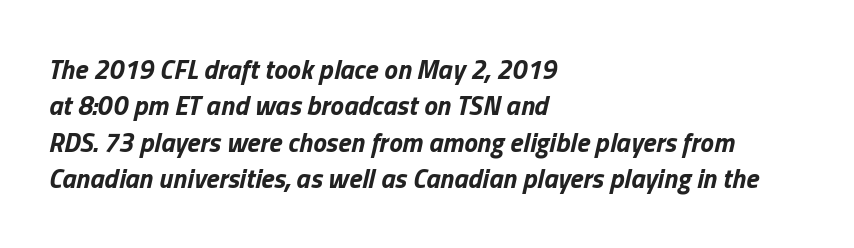
The image shows 27 px bold type, italic (leaning right); set left-aligned, normal line spacing (1.35x), normal letter spacing, not underlined.
